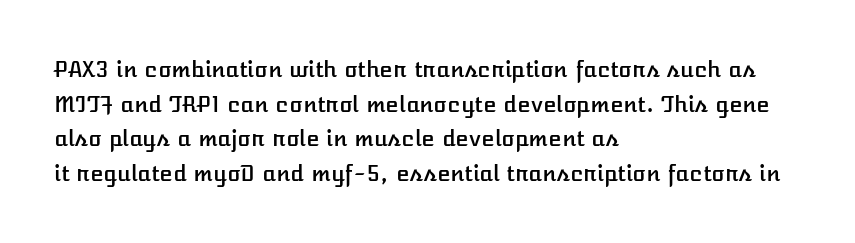
{"italic": "no", "underline": "no", "align": "left", "line_spacing": "normal", "line_spacing_ratio": 1.57, "letter_spacing": "normal", "letter_spacing_em": 0.0, "glyph_px": 22}
